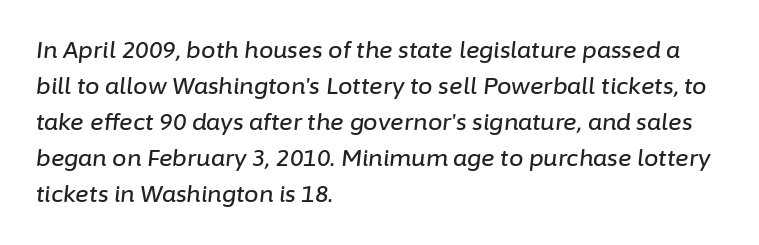
All the whitespace from short lines collects on the right. Compared with typical body copy, the letter spacing here is the same. Slant detected: the letters are inclined. The zone under the glyphs is completely vacant.
